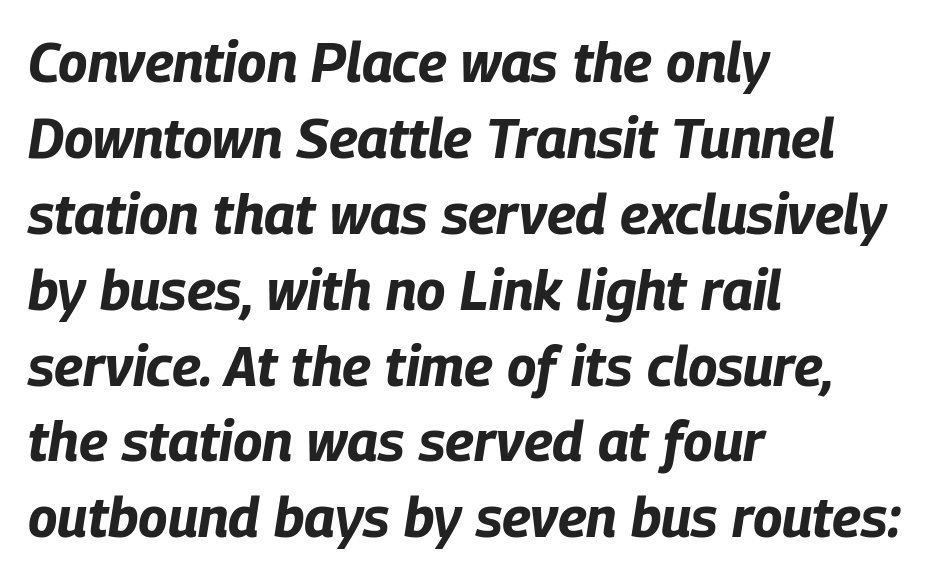
Q: Is the text bold? A: Yes.
Q: Is the text italic (slanted)? A: Yes, it leans right by about 9 degrees.
Q: Is the text underlined? A: No.
Q: How is the paragraph aligned? A: Left-aligned.
Q: Is the spacing between letters normal or unusually wide? A: Normal.
Q: Is the spacing between lines tight, normal or loose? A: Normal.
Q: Width (condensed, normal, or wide)? A: Condensed.
Q: Stroke contrast? A: Low.
Q: x-height? A: Large.
Q: Monospaced? A: No.
